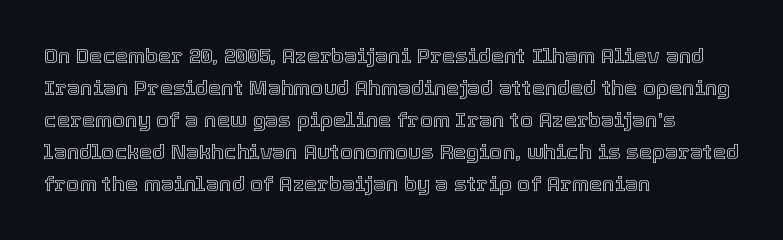
The image shows 21 px text type, upright; set left-aligned, normal line spacing (1.52x), normal letter spacing, not underlined.
